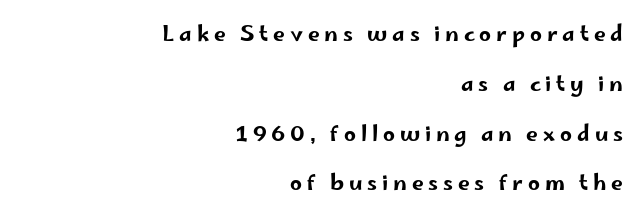
{"italic": "no", "underline": "no", "align": "right", "line_spacing": "loose", "line_spacing_ratio": 2.37, "letter_spacing": "wide", "letter_spacing_em": 0.23, "glyph_px": 21}
